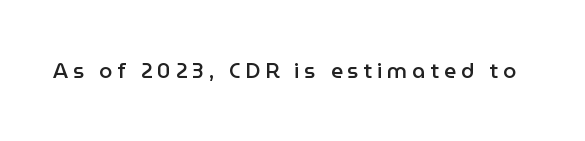
{"italic": "no", "bold": "semi", "underline": "no", "letter_spacing": "wide", "letter_spacing_em": 0.23, "glyph_px": 21}
